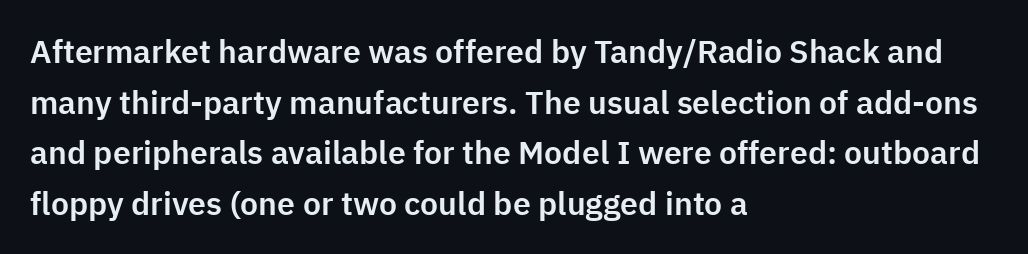
The image shows 32 px sans-serif type, upright; set left-aligned, normal line spacing (1.58x), normal letter spacing, not underlined; low stroke contrast and a medium x-height.
